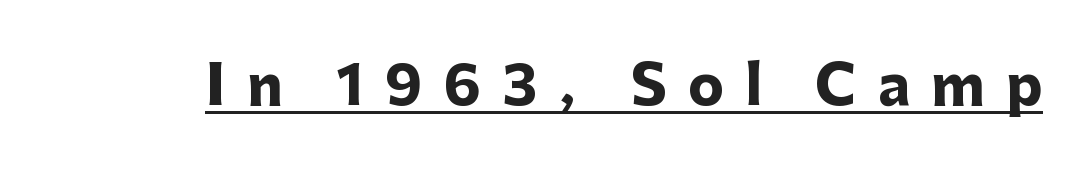
Q: Is the text bold? A: Yes.
Q: Is the text italic (slanted)? A: No, it is upright.
Q: Is the typeface a serif or a sans-serif typeface? A: Sans-serif.
Q: Is the text underlined? A: Yes.
Q: Is the spacing between letters normal or unusually wide? A: Unusually wide.
Q: Width (condensed, normal, or wide)? A: Normal.
Q: Stroke contrast? A: Low.
Q: x-height? A: Medium.
Q: Monospaced? A: No.
